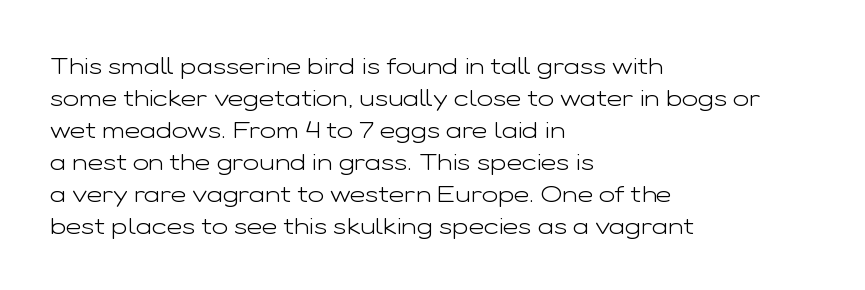
A bare baseline throughout the passage. Does the lettering tilt? It doesn't — this is upright. Leftover space on each line is placed entirely after the last word. Regarding leading, the lines here are spaced in the standard way. Inter-character spacing is left at the font's built-in metrics. Compared with a typical body face, this is equally light or lighter still.
